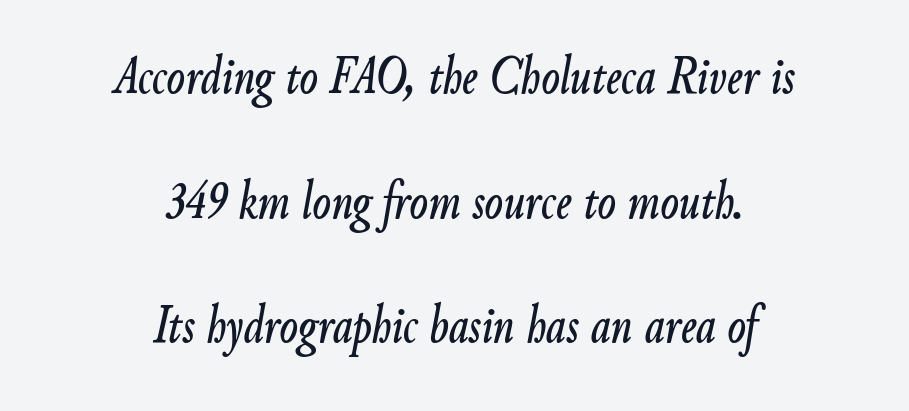
The image shows 54 px condensed type, italic (leaning right); set centered, loose line spacing (2.31x), normal letter spacing, not underlined; low stroke contrast and a small x-height.
